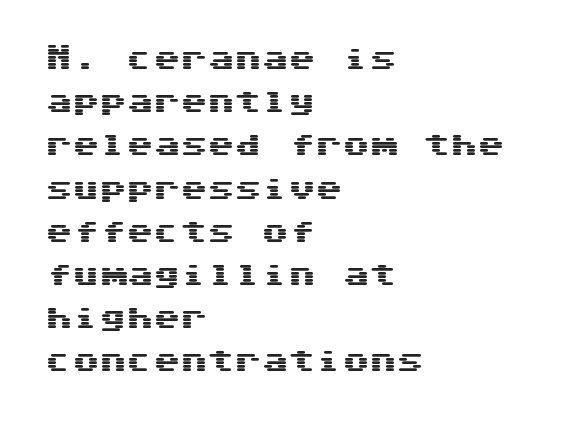
Anything drawn beneath the words? Only blank space. In terms of letterspacing, this is plain default setting. No italicization has been applied; the sample stays upright. The block of text has a typical density, with ordinary space between rows. Horizontal alignment here is leftward, the default for most running prose.
